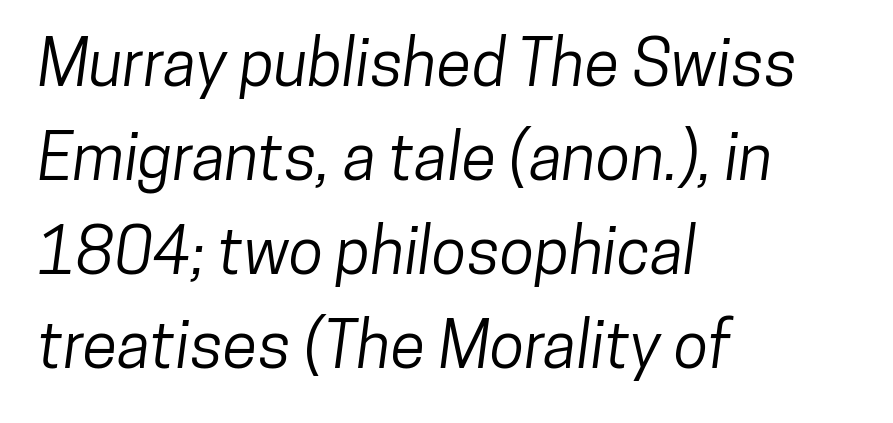
The zone under the glyphs is completely vacant. The rendering keeps characters at their native spacing. A typesetter would call this proportional, since set widths differ per character. The space between consecutive lines is moderate. Nothing sits at the stroke ends, so this counts as sans-serif. If you drew a ruler down the left edge, every line would touch it.
